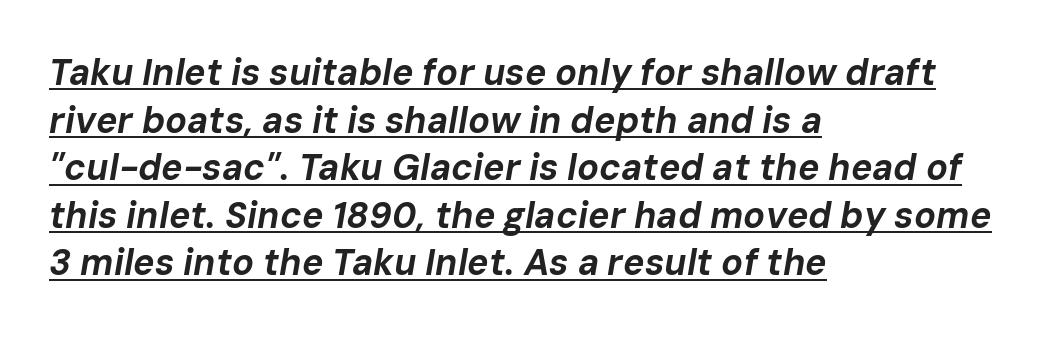
The image shows 36 px bold type, italic (leaning right); set left-aligned, normal line spacing (1.32x), normal letter spacing, underlined; low stroke contrast and a medium x-height.
